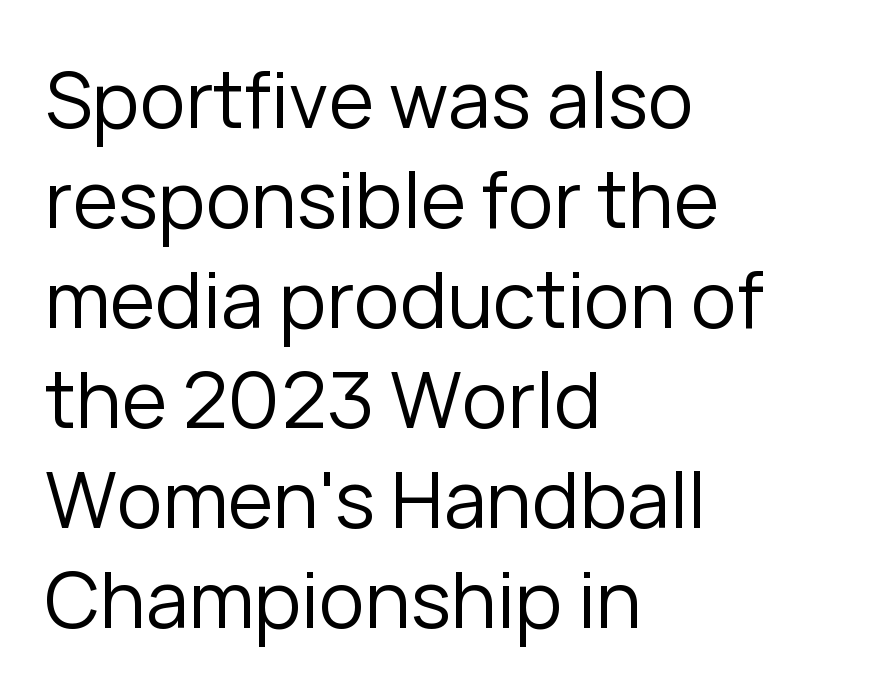
The space beneath each line is pristine and unruled. This sample uses plain, unmodified letter spacing. Each new line begins a customary step beneath the previous one. This reads as an unemphasized weight, regular at the heaviest.
